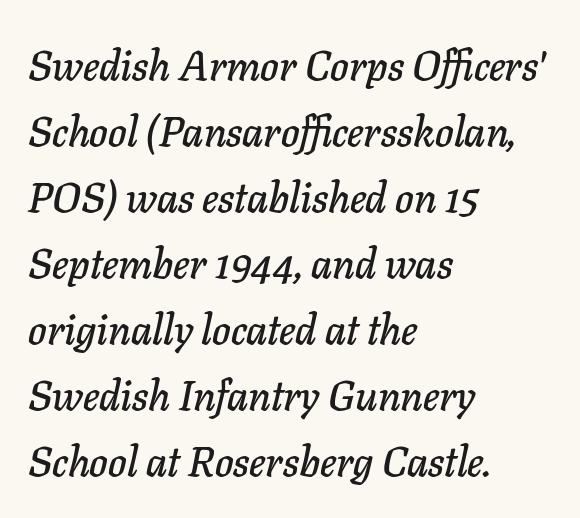
Q: Is the text italic (slanted)? A: Yes, it leans right by about 11 degrees.
Q: Is the text underlined? A: No.
Q: How is the paragraph aligned? A: Left-aligned.
Q: Is the spacing between letters normal or unusually wide? A: Normal.
Q: Is the spacing between lines tight, normal or loose? A: Normal.
Q: Width (condensed, normal, or wide)? A: Normal.
Q: Stroke contrast? A: Low.
Q: x-height? A: Medium.
Q: Monospaced? A: No.
